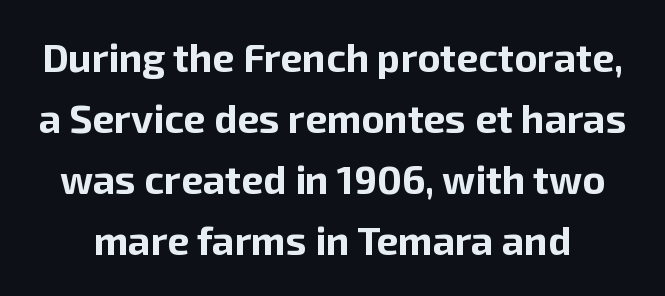
{"serif": "no", "italic": "no", "bold": "yes", "weight": "bold", "width": "normal", "stroke_contrast": "low", "x_height": "medium", "monospaced": "no", "underline": "no", "line_spacing": "normal", "line_spacing_ratio": 1.56, "letter_spacing": "normal", "letter_spacing_em": 0.0, "glyph_px": 39}
